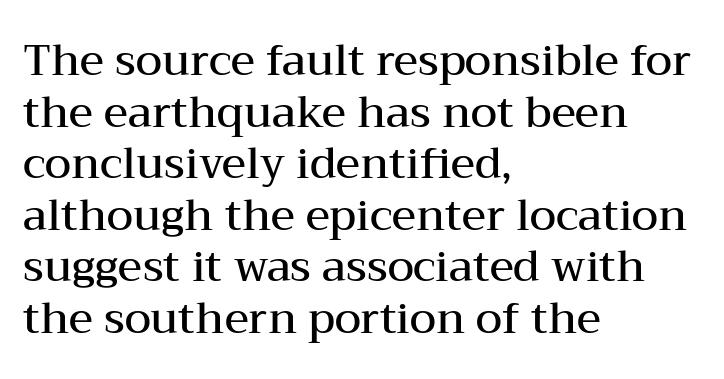
Q: Is the text bold? A: Semi-bold.
Q: Is the text italic (slanted)? A: No, it is upright.
Q: Is the typeface a serif or a sans-serif typeface? A: Serif.
Q: Is the text underlined? A: No.
Q: How is the paragraph aligned? A: Left-aligned.
Q: Is the spacing between letters normal or unusually wide? A: Normal.
Q: Width (condensed, normal, or wide)? A: Wide.
Q: Stroke contrast? A: Medium.
Q: x-height? A: Medium.
Q: Monospaced? A: No.
